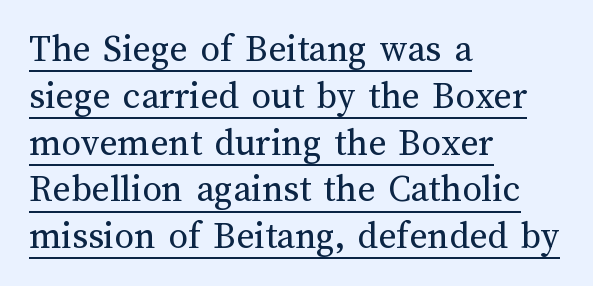
{"italic": "no", "bold": "no", "weight": "regular", "width": "normal", "stroke_contrast": "medium", "x_height": "medium", "monospaced": "no", "underline": "yes", "align": "left", "line_spacing_ratio": 1.2, "letter_spacing": "normal", "letter_spacing_em": 0.0, "glyph_px": 39}
